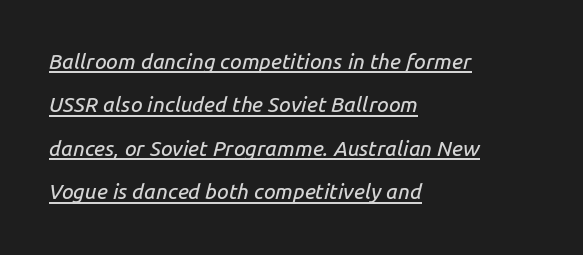
{"italic": "yes", "lean": "right", "slant_degrees": 14, "underline": "yes", "align": "left", "line_spacing": "loose", "line_spacing_ratio": 2.07, "letter_spacing": "normal", "letter_spacing_em": 0.0, "glyph_px": 21}
